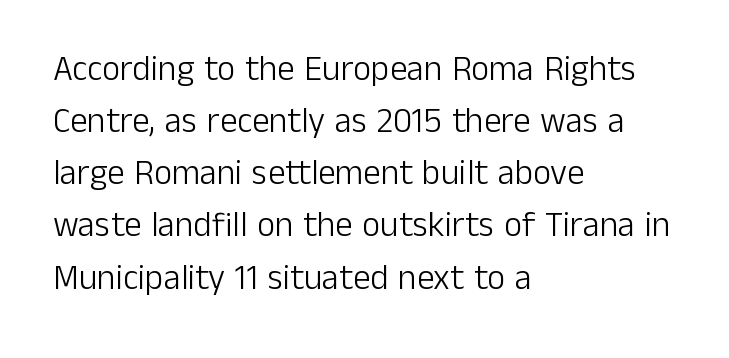
{"serif": "no", "italic": "no", "bold": "no", "weight": "light", "width": "normal", "stroke_contrast": "low", "x_height": "medium", "monospaced": "no", "underline": "no", "align": "left", "line_spacing": "normal", "line_spacing_ratio": 1.49, "letter_spacing": "normal", "letter_spacing_em": 0.0, "glyph_px": 35}
